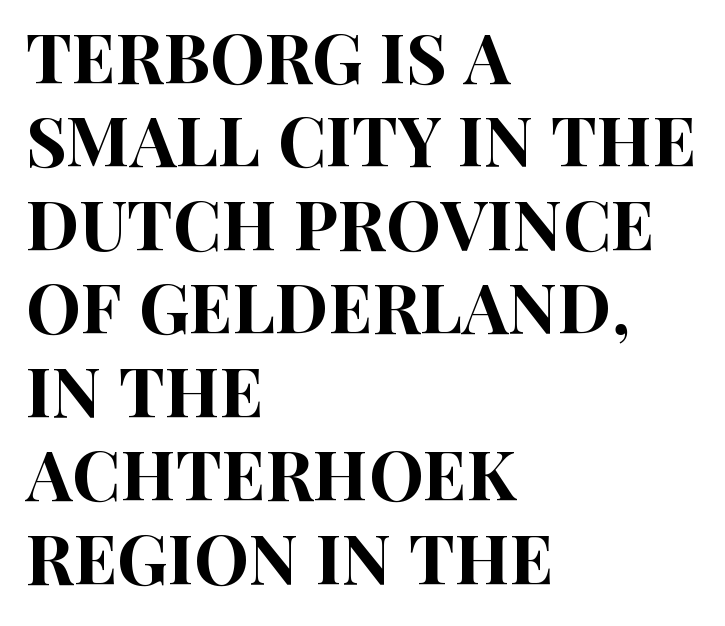
Q: Is the text italic (slanted)? A: No, it is upright.
Q: Is the typeface a serif or a sans-serif typeface? A: Sans-serif.
Q: Is the text underlined? A: No.
Q: How is the paragraph aligned? A: Left-aligned.
Q: Is the spacing between letters normal or unusually wide? A: Normal.
Q: Width (condensed, normal, or wide)? A: Condensed.
Q: Stroke contrast? A: High.
Q: x-height? A: Large.
Q: Monospaced? A: No.
